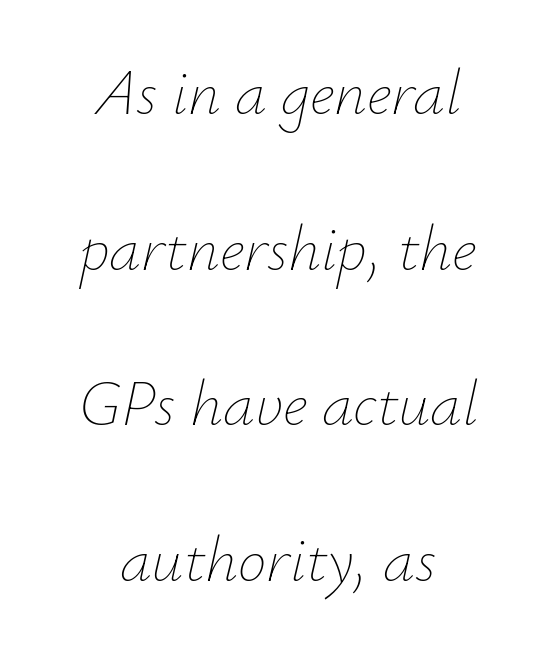
Q: Is the text bold? A: No.
Q: Is the text italic (slanted)? A: Yes, it leans right by about 12 degrees.
Q: Is the text underlined? A: No.
Q: How is the paragraph aligned? A: Centered.
Q: Is the spacing between letters normal or unusually wide? A: Normal.
Q: Is the spacing between lines tight, normal or loose? A: Loose.
Q: Width (condensed, normal, or wide)? A: Normal.
Q: Stroke contrast? A: Low.
Q: x-height? A: Small.
Q: Monospaced? A: No.
